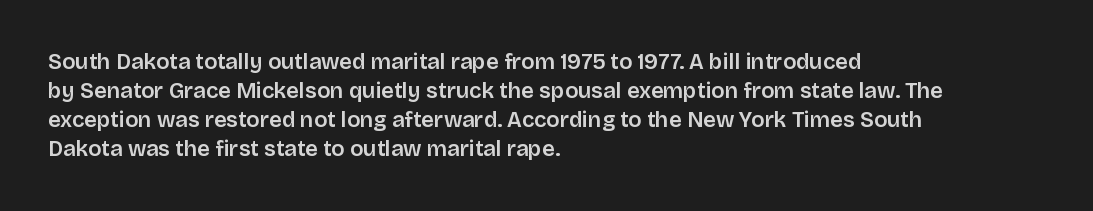
Q: Is the text italic (slanted)? A: No, it is upright.
Q: Is the text underlined? A: No.
Q: How is the paragraph aligned? A: Left-aligned.
Q: Is the spacing between letters normal or unusually wide? A: Normal.
Q: Is the spacing between lines tight, normal or loose? A: Normal.
